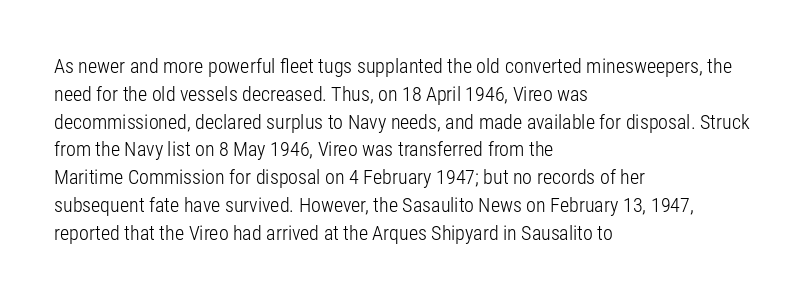
Q: Is the text bold? A: No.
Q: Is the text italic (slanted)? A: No, it is upright.
Q: Is the text underlined? A: No.
Q: How is the paragraph aligned? A: Left-aligned.
Q: Is the spacing between letters normal or unusually wide? A: Normal.
Q: Is the spacing between lines tight, normal or loose? A: Normal.
